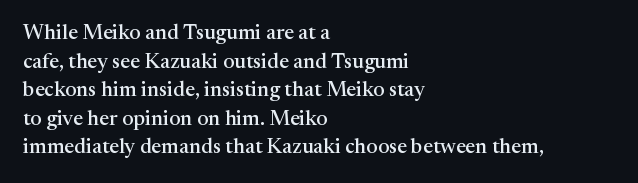
{"italic": "no", "underline": "no", "align": "left", "line_spacing": "normal", "line_spacing_ratio": 1.36, "letter_spacing": "normal", "letter_spacing_em": 0.0, "glyph_px": 21}
